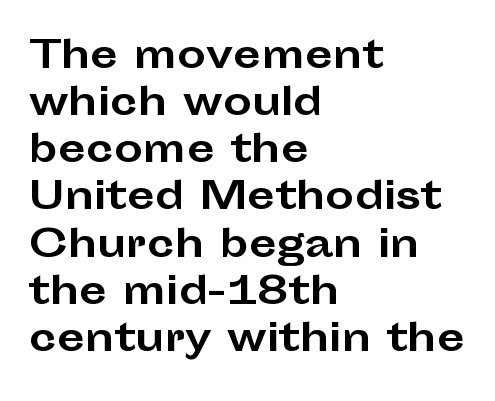
Serif or sans? Sans — the stroke terminals are bare. A clean baseline with only descenders dipping below it. The vertical gap from one line to the next is medium. As a designer I'd log this as weight 700, bold. The face used here is proportionally spaced, like ordinary book or web type.
